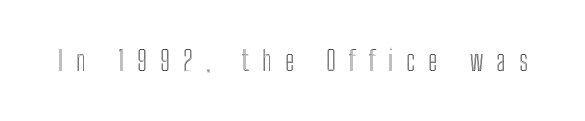
The image shows 27 px text type, upright; set unusually wide letter spacing (+0.49 em), not underlined.
